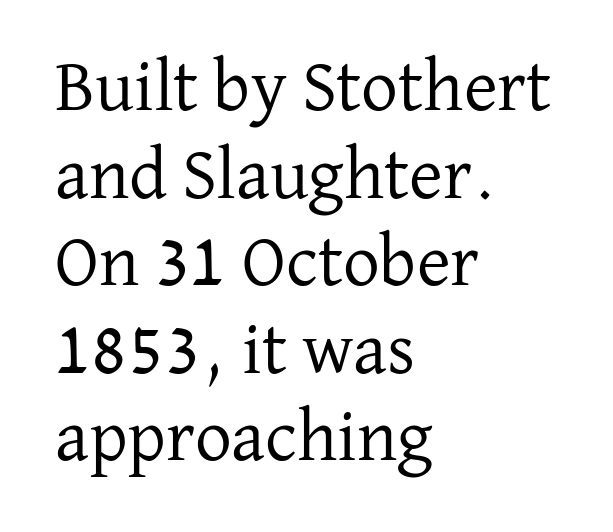
The image shows 73 px regular-weight serif type, upright; set left-aligned, line spacing 1.2x, normal letter spacing, not underlined; low stroke contrast and a medium x-height.
